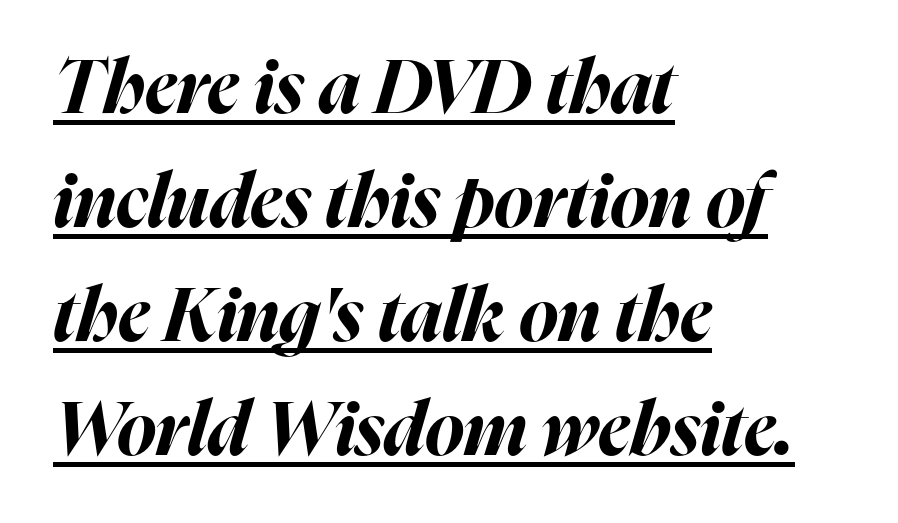
Q: Is the text bold? A: Yes.
Q: Is the text italic (slanted)? A: Yes, it leans right by about 16 degrees.
Q: Is the text underlined? A: Yes.
Q: How is the paragraph aligned? A: Left-aligned.
Q: Is the spacing between letters normal or unusually wide? A: Normal.
Q: Is the spacing between lines tight, normal or loose? A: Normal.
Q: Width (condensed, normal, or wide)? A: Normal.
Q: Stroke contrast? A: High.
Q: x-height? A: Medium.
Q: Monospaced? A: No.
